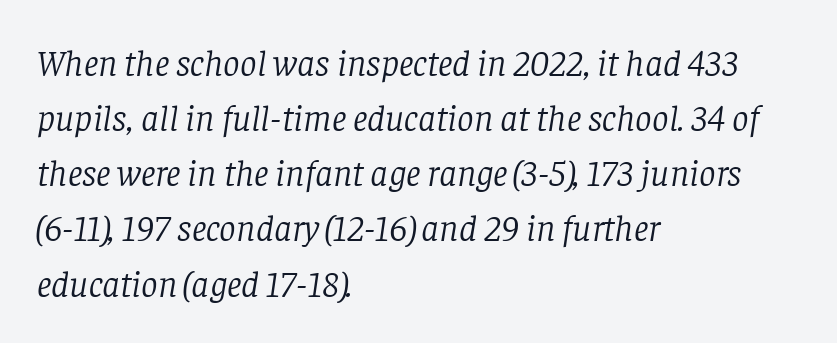
{"serif": "yes", "italic": "yes", "lean": "right", "slant_degrees": 8, "bold": "no", "weight": "light", "width": "normal", "stroke_contrast": "low", "x_height": "large", "monospaced": "no", "underline": "no", "align": "left", "line_spacing": "normal", "line_spacing_ratio": 1.49, "letter_spacing": "normal", "letter_spacing_em": 0.0, "glyph_px": 37}
